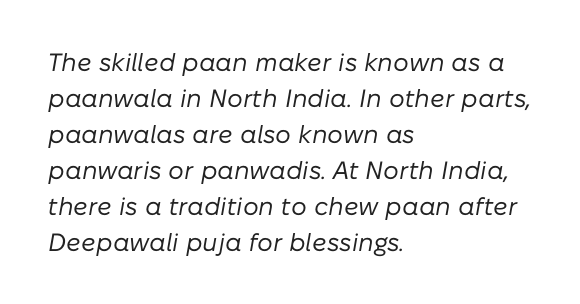
Q: Is the text bold? A: No.
Q: Is the text italic (slanted)? A: Yes, it leans right by about 10 degrees.
Q: Is the text underlined? A: No.
Q: How is the paragraph aligned? A: Left-aligned.
Q: Is the spacing between letters normal or unusually wide? A: Normal.
Q: Is the spacing between lines tight, normal or loose? A: Normal.
